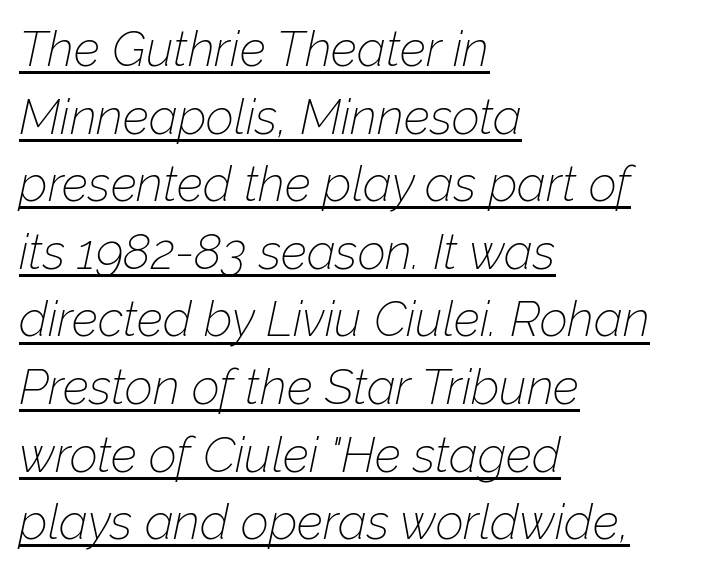
The image shows 49 px thin type, italic (leaning right); set left-aligned, normal line spacing (1.38x), normal letter spacing, underlined; low stroke contrast and a medium x-height.
